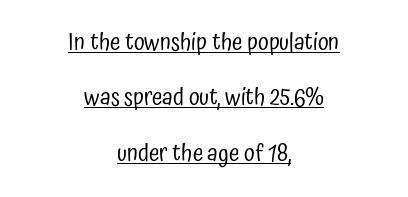
Which margin do the lines hug? Neither — every line sits in the middle. A baseline rule has been typeset under these characters. The font sits on the lighter half of the weight spectrum, regular included. Ascenders rise straight up at ninety degrees. Spacing between characters is what you'd get straight out of the box. This block would shrink considerably if given ordinary leading; it's expanded now.
